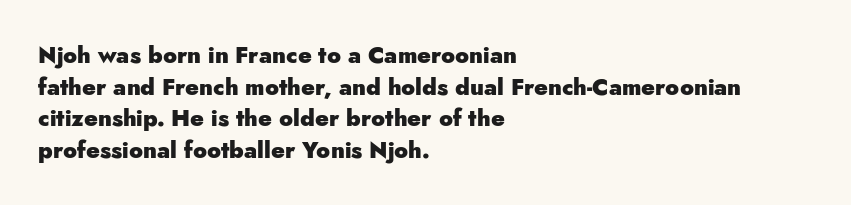
The image shows 23 px bold type, upright; set left-aligned, normal line spacing (1.37x), normal letter spacing, not underlined.
